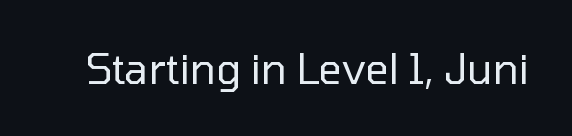
The image shows 41 px regular-weight sans-serif type, upright; set normal letter spacing, not underlined; low stroke contrast and a medium x-height.
